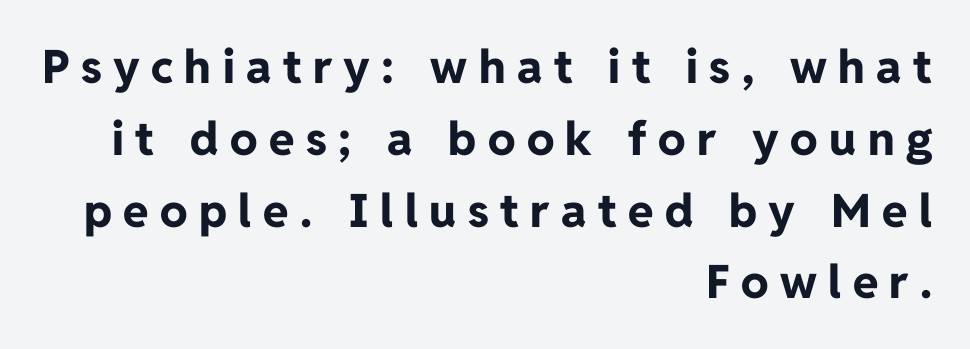
Q: Is the text bold? A: Yes.
Q: Is the text italic (slanted)? A: No, it is upright.
Q: Is the typeface a serif or a sans-serif typeface? A: Sans-serif.
Q: Is the text underlined? A: No.
Q: How is the paragraph aligned? A: Right-aligned.
Q: Is the spacing between letters normal or unusually wide? A: Unusually wide.
Q: Is the spacing between lines tight, normal or loose? A: Normal.
Q: Width (condensed, normal, or wide)? A: Normal.
Q: Stroke contrast? A: Low.
Q: x-height? A: Medium.
Q: Monospaced? A: No.
